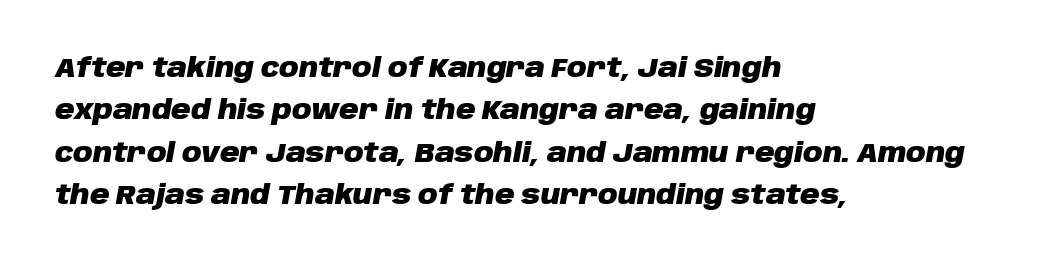
{"italic": "yes", "lean": "right", "slant_degrees": 10, "bold": "yes", "underline": "no", "align": "left", "line_spacing": "normal", "line_spacing_ratio": 1.57, "letter_spacing": "normal", "letter_spacing_em": 0.0, "glyph_px": 27}
